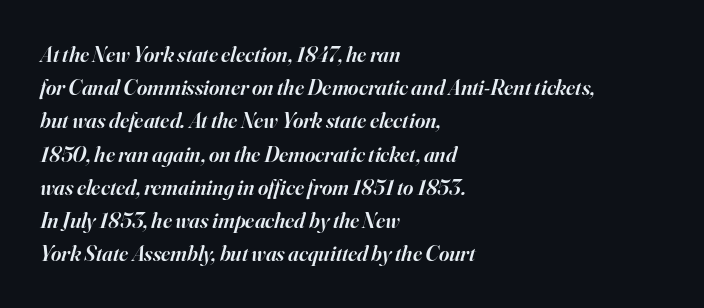
The image shows 22 px text type, italic (leaning right); set left-aligned, normal line spacing (1.51x), normal letter spacing, not underlined.
